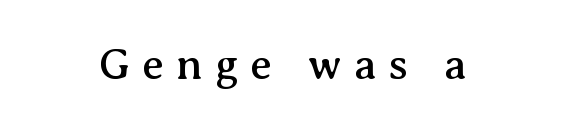
The lettering stays uniformly vertical, giving the passage a roman look. You can tell from the footed stems that serif type was used. Inter-character spacing is expanded well beyond the font's built-in metrics. The face used here is proportionally spaced, like ordinary book or web type. Each row of text sits above clean, open space.
